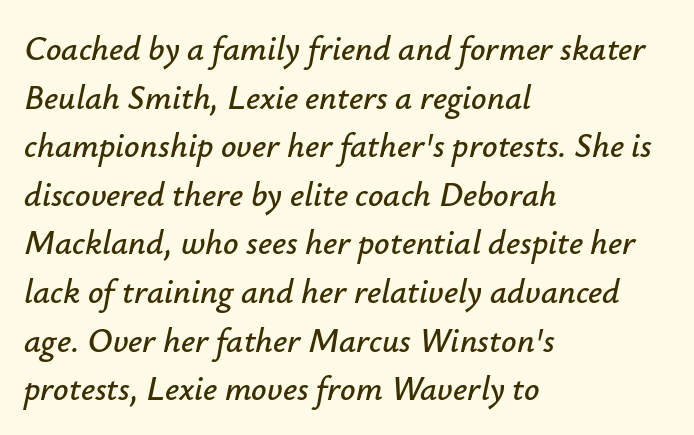
Q: Is the text italic (slanted)? A: Yes, it leans right by about 12 degrees.
Q: Is the text underlined? A: No.
Q: How is the paragraph aligned? A: Left-aligned.
Q: Is the spacing between letters normal or unusually wide? A: Normal.
Q: Is the spacing between lines tight, normal or loose? A: Normal.
Q: Width (condensed, normal, or wide)? A: Normal.
Q: Stroke contrast? A: Low.
Q: x-height? A: Small.
Q: Monospaced? A: No.
